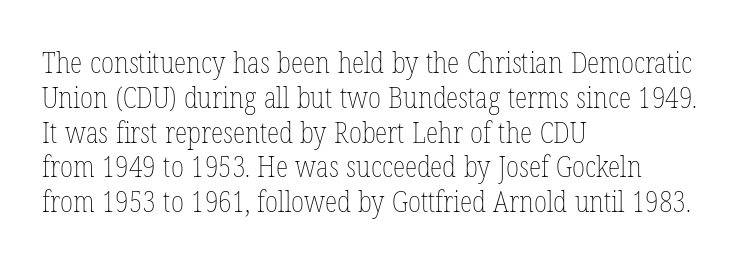
The image shows 29 px thin, condensed type, upright; set left-aligned, line spacing 1.2x, normal letter spacing, not underlined; low stroke contrast and a medium x-height.
